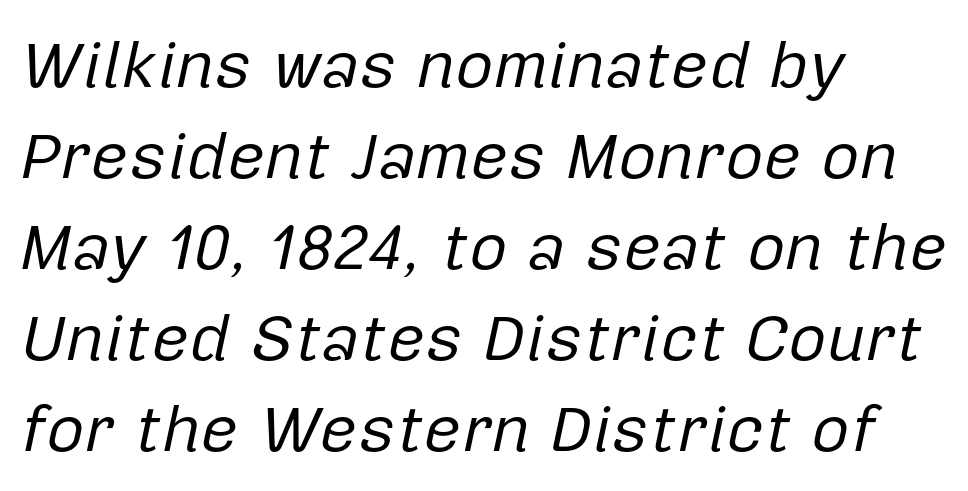
The letters are slanted; this is an italic face. This sample keeps an unexceptional amount of space between lines. The rendering anchors every line to the left-hand side. Compared with typical body copy, the letter spacing here is the same. Underlining? Definitely not there. Proportional: the letters do not fall into vertical columns.
